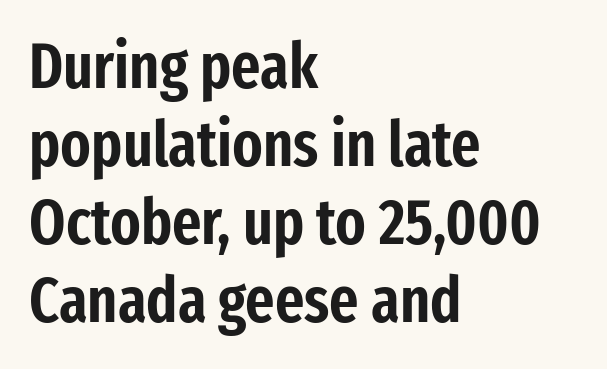
Q: Is the text italic (slanted)? A: No, it is upright.
Q: Is the typeface a serif or a sans-serif typeface? A: Sans-serif.
Q: Is the text underlined? A: No.
Q: How is the paragraph aligned? A: Left-aligned.
Q: Is the spacing between letters normal or unusually wide? A: Normal.
Q: Width (condensed, normal, or wide)? A: Condensed.
Q: Stroke contrast? A: Low.
Q: x-height? A: Medium.
Q: Monospaced? A: No.
